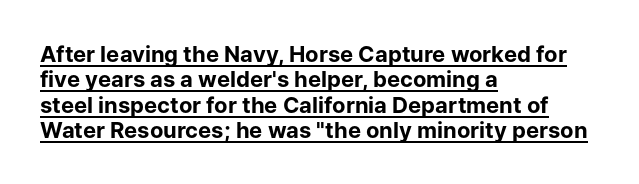
The rendering keeps characters at their native spacing. These lines huddle together more closely than default settings would place them. The compositor pushed each line to the left boundary. Designer's note — italics off, roman on. Check the space under the baseline: a stroke is drawn there. Bold? Absolutely — the strokes are thick and heavy.
